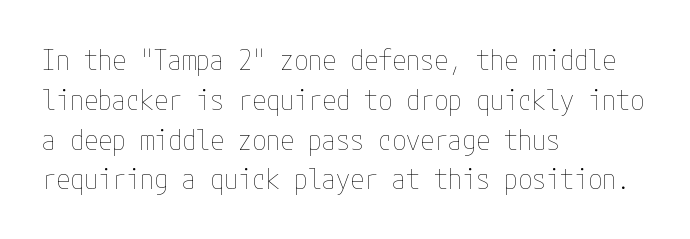
Words appear dense and cohesive because spacing is normal. The type sits square on the baseline with zero lean. Compared with typical paragraphs, the rows here are spaced about the same. The weight tops out at a normal text grade.
